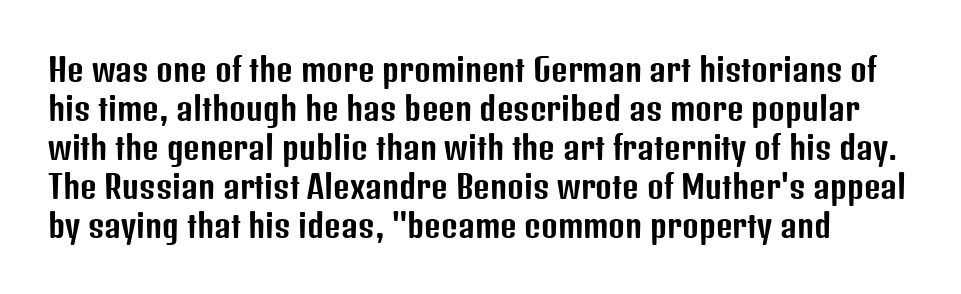
Each row of text sits above clean, open space. In terms of posture, this sample is upright. Character widths vary here, with narrow letters taking less room than wide ones. You can tell from the bare stems that sans-serif type was used. This rendering leaves character spacing at its baseline value.
